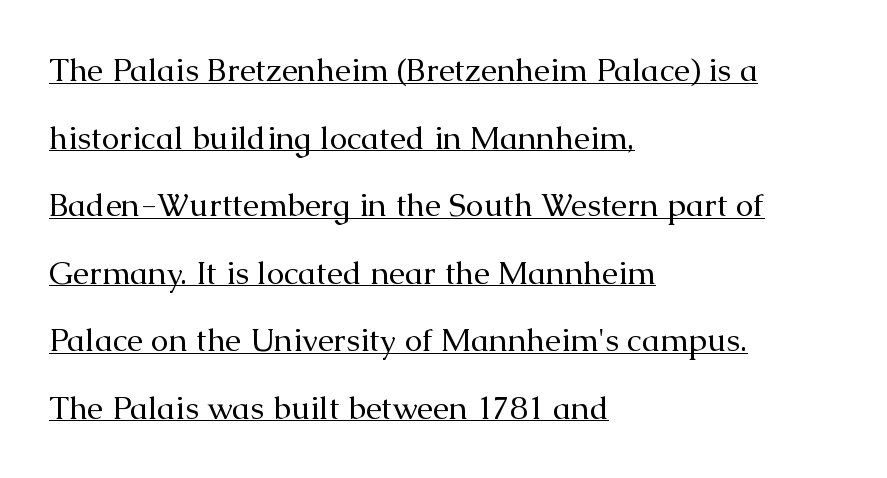
Q: Is the text bold? A: No.
Q: Is the text italic (slanted)? A: No, it is upright.
Q: Is the typeface a serif or a sans-serif typeface? A: Serif.
Q: Is the text underlined? A: Yes.
Q: How is the paragraph aligned? A: Left-aligned.
Q: Is the spacing between letters normal or unusually wide? A: Normal.
Q: Is the spacing between lines tight, normal or loose? A: Loose.
Q: Width (condensed, normal, or wide)? A: Normal.
Q: Stroke contrast? A: Medium.
Q: x-height? A: Medium.
Q: Monospaced? A: No.
